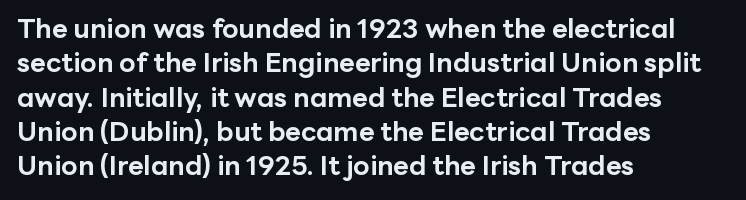
The image shows 27 px bold type, upright; set left-aligned, normal line spacing (1.27x), normal letter spacing, not underlined.
